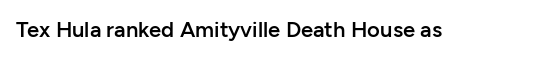
Q: Is the text bold? A: Semi-bold.
Q: Is the text italic (slanted)? A: No, it is upright.
Q: Is the text underlined? A: No.
Q: Is the spacing between letters normal or unusually wide? A: Normal.
